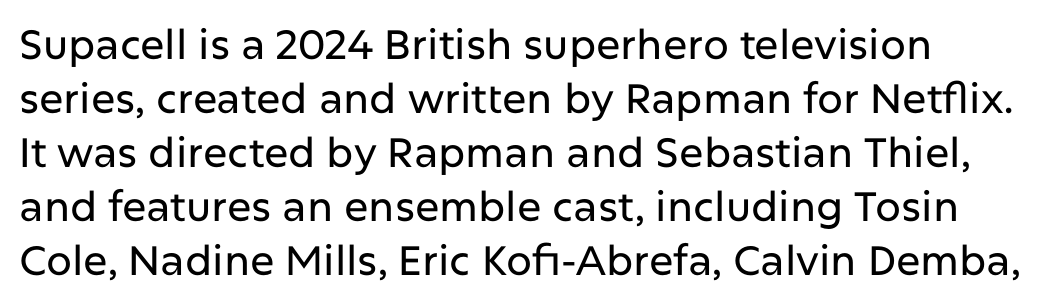
The characters display no serif detailing; their extremities are plain. These lines are rendered in a variable-pitch font. Interline gaps are of average width in this sample. Italic? Not at all — the glyphs are vertical.
